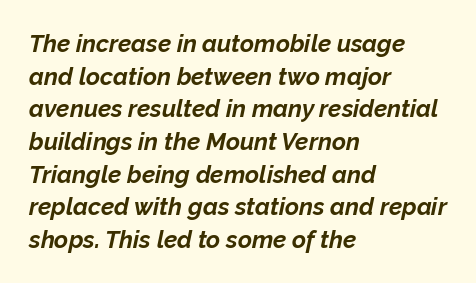
Q: Is the text bold? A: Yes.
Q: Is the text italic (slanted)? A: Yes, it leans right by about 12 degrees.
Q: Is the text underlined? A: No.
Q: How is the paragraph aligned? A: Left-aligned.
Q: Is the spacing between letters normal or unusually wide? A: Normal.
Q: Is the spacing between lines tight, normal or loose? A: Normal.
